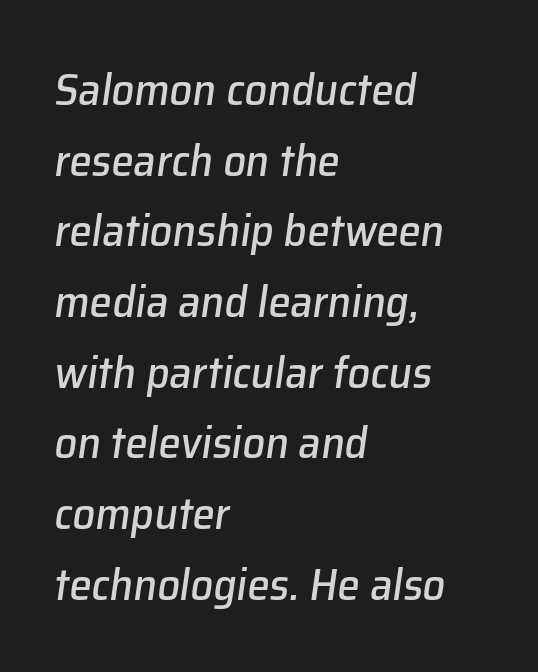
{"italic": "yes", "lean": "right", "slant_degrees": 8, "width": "normal", "stroke_contrast": "low", "x_height": "medium", "monospaced": "no", "underline": "no", "align": "left", "line_spacing": "normal", "line_spacing_ratio": 1.57, "letter_spacing": "normal", "letter_spacing_em": 0.0, "glyph_px": 45}
